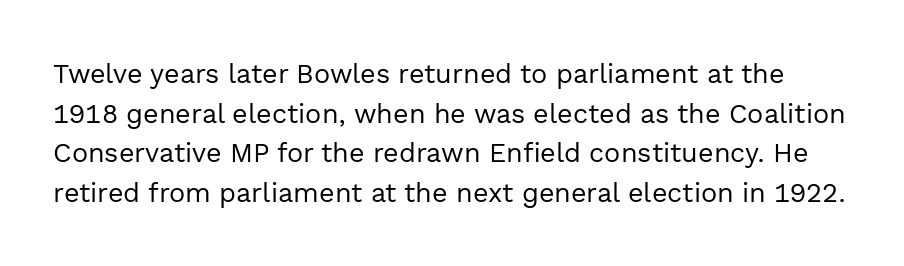
Check the space under the baseline: it is left empty. Tracking value appears to be zero — textbook default spacing. Vertical spacing — default. Weight: not bold — regular or lighter.
